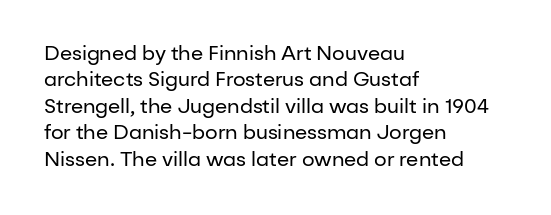
The image shows 20 px text type, upright; set left-aligned, normal line spacing (1.32x), normal letter spacing, not underlined.
